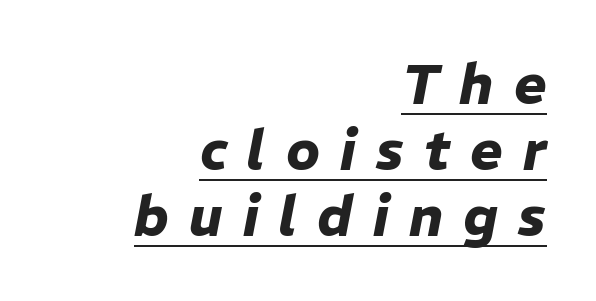
{"italic": "yes", "lean": "right", "slant_degrees": 11, "bold": "yes", "weight": "heavy", "width": "normal", "stroke_contrast": "low", "x_height": "medium", "monospaced": "no", "underline": "yes", "align": "right", "line_spacing_ratio": 1.2, "letter_spacing": "wide", "letter_spacing_em": 0.37, "glyph_px": 55}
